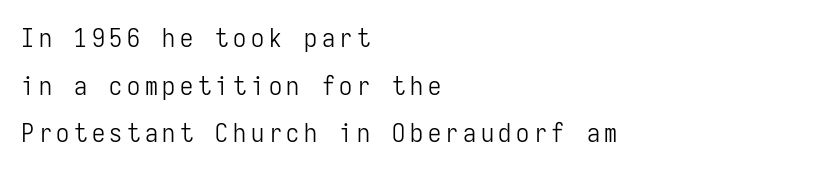
{"italic": "no", "bold": "no", "underline": "no", "align": "left", "line_spacing_ratio": 1.83, "glyph_px": 26}
